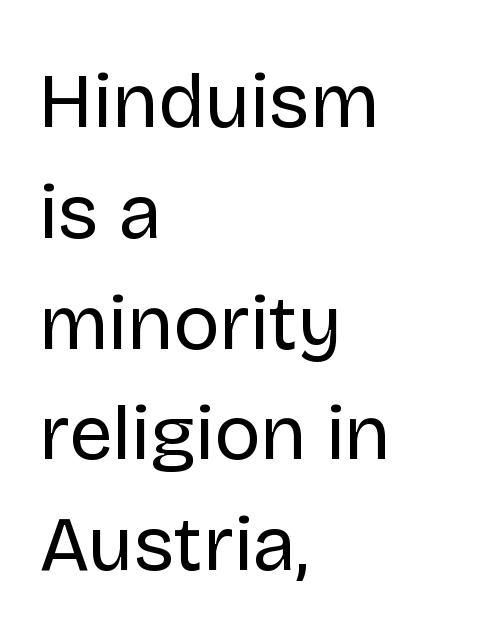
The image shows 78 px regular-weight sans-serif type, upright; set left-aligned, normal line spacing (1.42x), normal letter spacing, not underlined; low stroke contrast and a large x-height.
